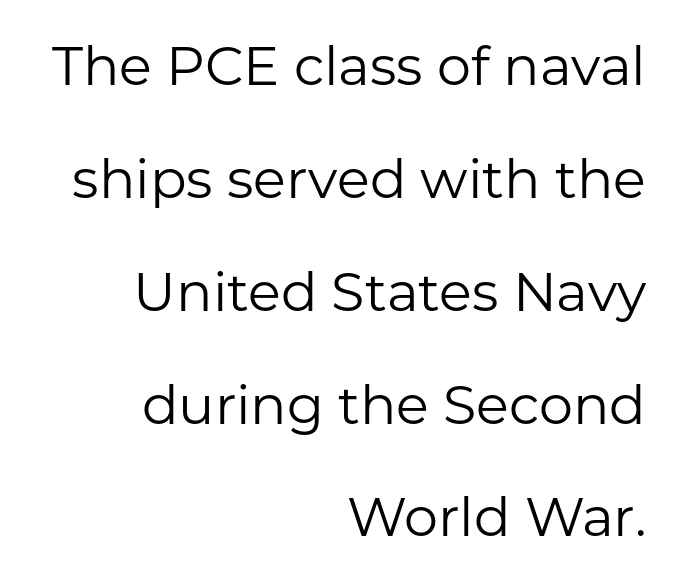
The image shows 54 px regular-weight sans-serif type, upright; set right-aligned, loose line spacing (2.09x), normal letter spacing, not underlined; low stroke contrast and a medium x-height.
